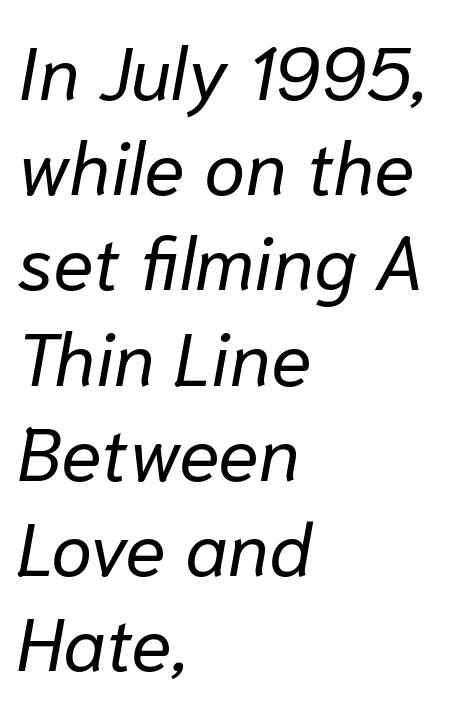
The image shows 75 px regular-weight type, italic (leaning right); set left-aligned, normal line spacing (1.27x), normal letter spacing, not underlined; low stroke contrast and a medium x-height.
